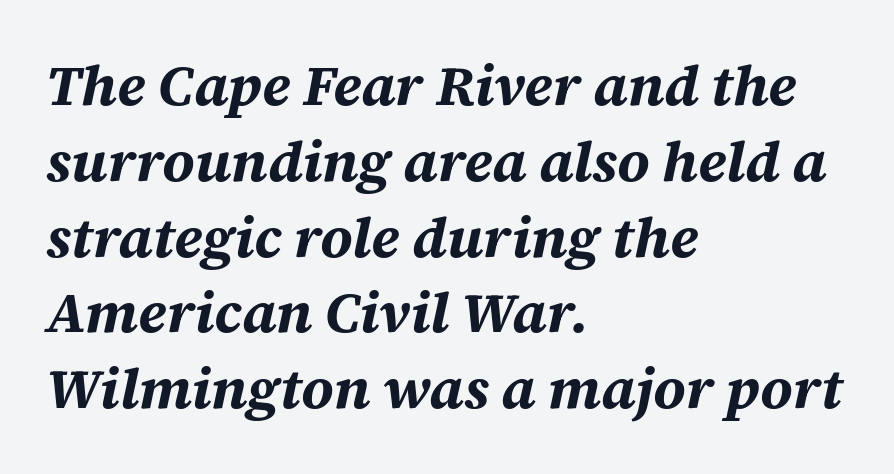
{"italic": "yes", "lean": "right", "slant_degrees": 12, "bold": "yes", "weight": "bold", "width": "normal", "stroke_contrast": "medium", "x_height": "large", "monospaced": "no", "underline": "no", "align": "left", "line_spacing": "normal", "line_spacing_ratio": 1.33, "letter_spacing": "normal", "letter_spacing_em": 0.0, "glyph_px": 57}
